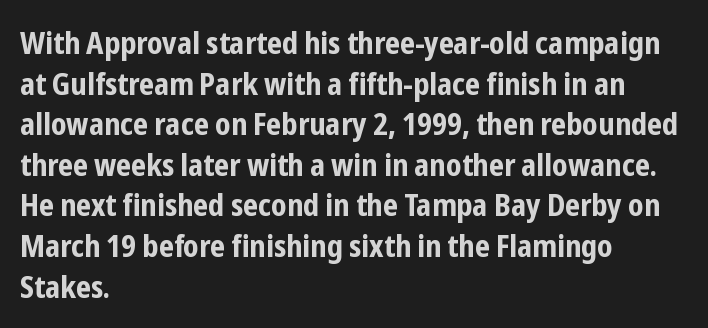
{"serif": "no", "italic": "no", "bold": "yes", "weight": "bold", "width": "condensed", "stroke_contrast": "low", "x_height": "medium", "monospaced": "no", "underline": "no", "align": "left", "line_spacing": "normal", "line_spacing_ratio": 1.31, "letter_spacing": "normal", "letter_spacing_em": 0.0, "glyph_px": 31}
